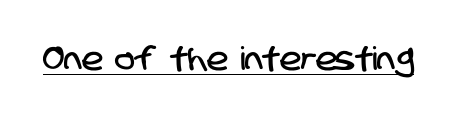
The image shows 32 px condensed sans-serif type; set normal letter spacing, underlined; low stroke contrast and a large x-height.
